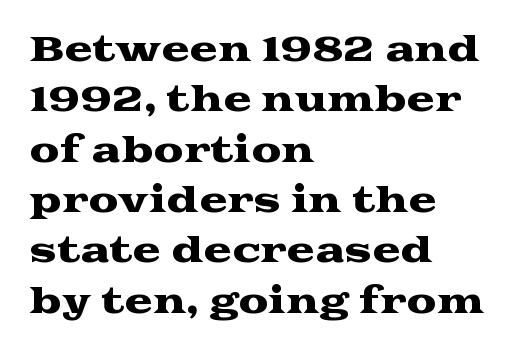
Q: Is the text italic (slanted)? A: No, it is upright.
Q: Is the typeface a serif or a sans-serif typeface? A: Serif.
Q: Is the text underlined? A: No.
Q: How is the paragraph aligned? A: Left-aligned.
Q: Is the spacing between letters normal or unusually wide? A: Normal.
Q: Is the spacing between lines tight, normal or loose? A: Normal.
Q: Width (condensed, normal, or wide)? A: Wide.
Q: Stroke contrast? A: Medium.
Q: x-height? A: Medium.
Q: Monospaced? A: No.
